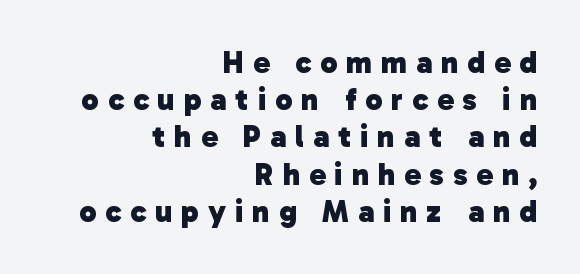
A typesetter would call this heavily tracked-out type. Glance below the letters and you will spot only blank space. The strokes are fattened all the way to bold. Every row of glyphs terminates at an identical x-position on the right. The type family on display is of the sans-serif kind. Note the varied advance widths — an 'i' is clearly narrower than an 'm'.
